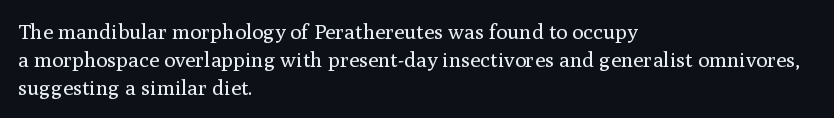
The paragraph has a hard left edge and a soft right edge. Rows of type keep a routine distance in the vertical direction. The letters sit at their default tracking, neither squeezed nor spread. Posture: vertical.
